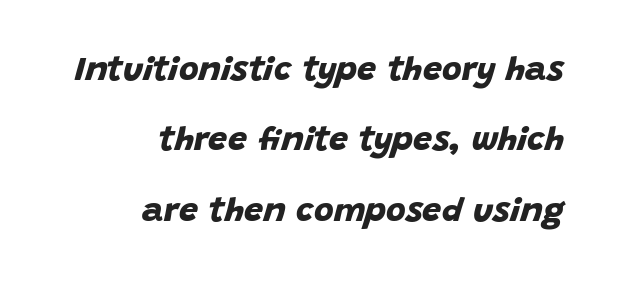
{"serif": "no", "bold": "yes", "weight": "bold", "width": "normal", "stroke_contrast": "low", "x_height": "large", "monospaced": "no", "underline": "no", "align": "right", "line_spacing": "loose", "line_spacing_ratio": 2.07, "letter_spacing": "normal", "letter_spacing_em": 0.0, "glyph_px": 34}
